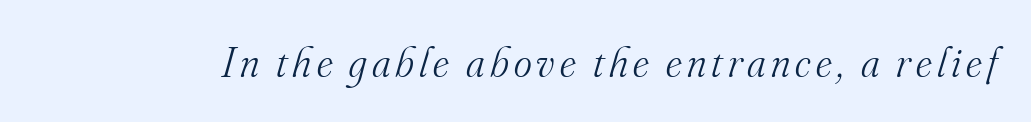
The passage shown is typeset with a serif family. The font sits on the lighter half of the weight spectrum, regular included. A typesetter would call this proportional, since set widths differ per character. The face used here has a pronounced slope to its letters.
